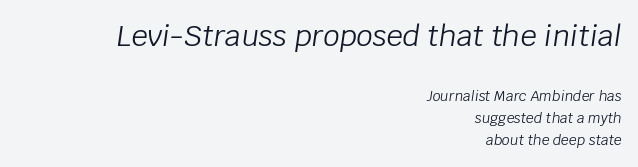
Q: Is the text bold? A: No.
Q: Is the text italic (slanted)? A: Yes, it leans right by about 8 degrees.
Q: Is the text underlined? A: No.
Q: How is the paragraph aligned? A: Right-aligned.
Q: Is the spacing between letters normal or unusually wide? A: Normal.
Q: Is the spacing between lines tight, normal or loose? A: Normal.
Q: Which block of text is set in a larger size, the first (top) or the second (bottom)? A: The first (top) one.
Q: Width (condensed, normal, or wide)? A: Normal.
Q: Stroke contrast? A: Low.
Q: x-height? A: Large.
Q: Monospaced? A: No.
